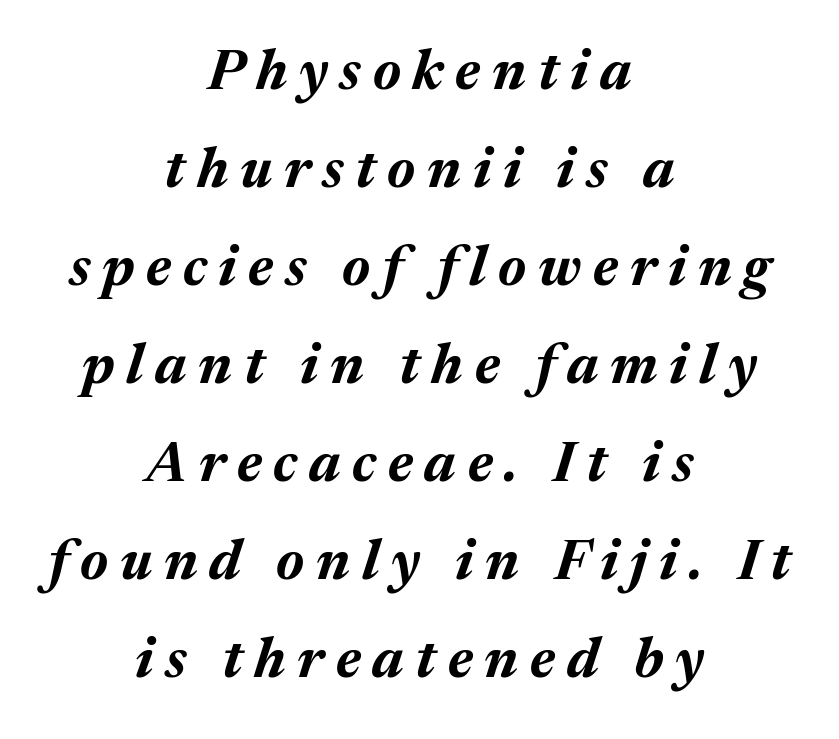
{"italic": "yes", "lean": "right", "slant_degrees": 17, "bold": "yes", "weight": "bold", "width": "normal", "stroke_contrast": "medium", "x_height": "medium", "monospaced": "no", "underline": "no", "align": "center", "line_spacing_ratio": 1.75, "letter_spacing": "wide", "letter_spacing_em": 0.21, "glyph_px": 56}
